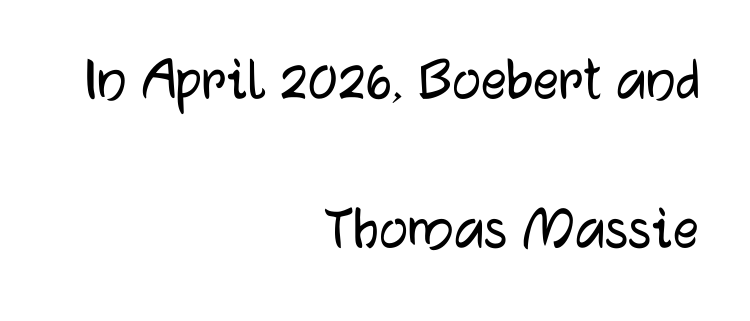
The lettering stays uniformly vertical, giving the passage a roman look. How would I describe the line gaps? Wide and relaxed. Is this a fixed-width face? No — the glyphs have proportional, varying widths. Caption: standard tracking, unaltered. A clean baseline with only descenders dipping below it. These lines are composed in type without serifs.
